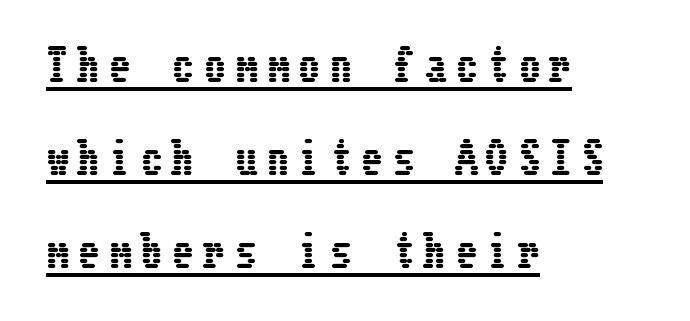
{"italic": "no", "width": "condensed", "stroke_contrast": "low", "x_height": "medium", "underline": "yes", "align": "left", "line_spacing": "loose", "line_spacing_ratio": 2.21, "letter_spacing": "wide", "letter_spacing_em": 0.25, "glyph_px": 42}
